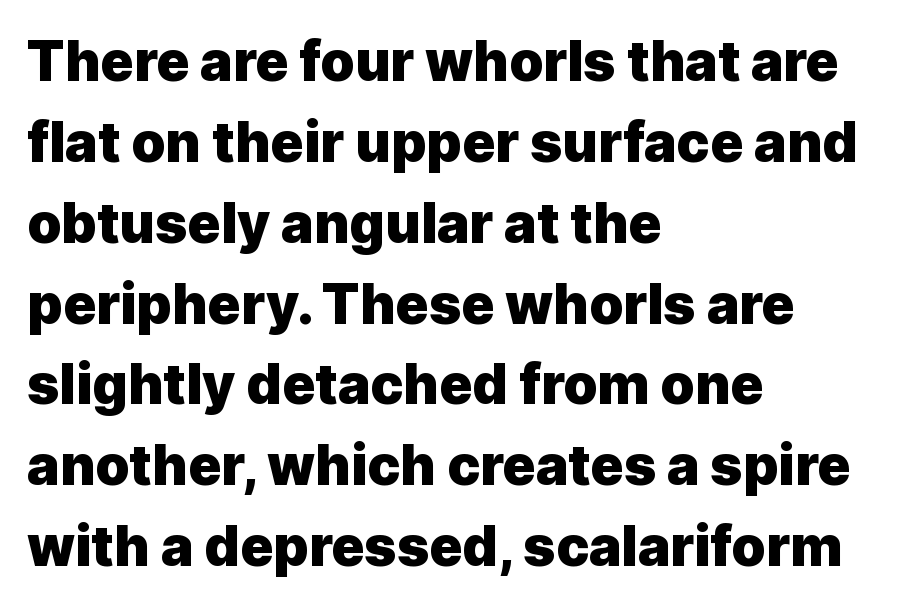
{"serif": "no", "italic": "no", "bold": "yes", "weight": "heavy", "width": "normal", "x_height": "medium", "monospaced": "no", "underline": "no", "align": "left", "line_spacing": "normal", "line_spacing_ratio": 1.47, "letter_spacing": "normal", "letter_spacing_em": 0.0, "glyph_px": 55}
